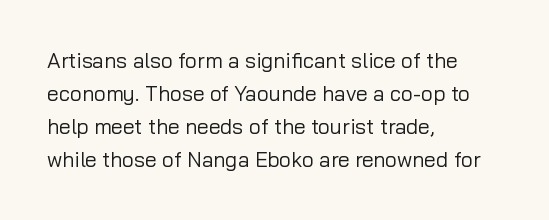
Q: Is the text bold? A: No.
Q: Is the text italic (slanted)? A: No, it is upright.
Q: Is the text underlined? A: No.
Q: How is the paragraph aligned? A: Left-aligned.
Q: Is the spacing between letters normal or unusually wide? A: Normal.
Q: Is the spacing between lines tight, normal or loose? A: Normal.
